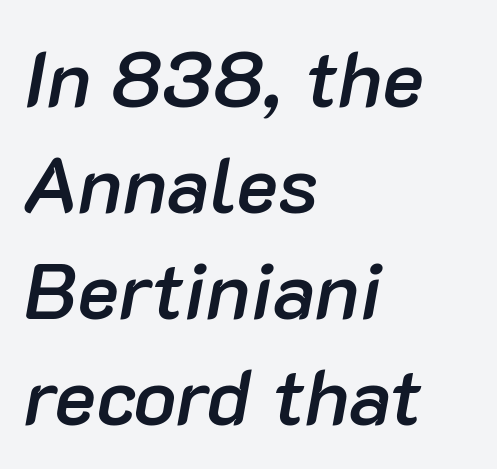
Beneath every word, the page is bare. Compared with typical body copy, the letter spacing here is the same. In CSS terms this would be text-align: left. Posture: slanted.
